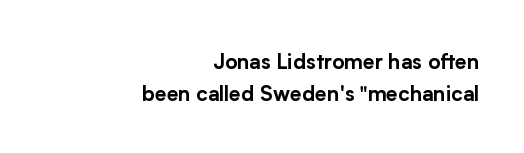
{"italic": "no", "underline": "no", "align": "right", "line_spacing": "normal", "line_spacing_ratio": 1.54, "letter_spacing": "normal", "letter_spacing_em": 0.0, "glyph_px": 21}
